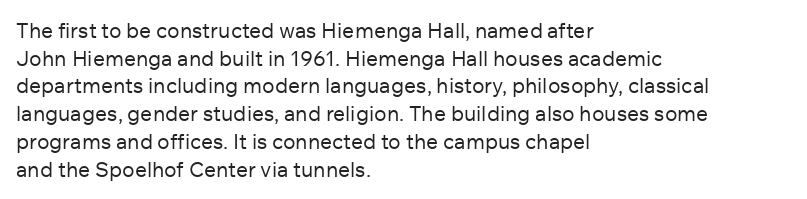
{"italic": "no", "bold": "no", "underline": "no", "align": "left", "line_spacing": "normal", "line_spacing_ratio": 1.32, "letter_spacing": "normal", "letter_spacing_em": 0.0, "glyph_px": 21}
